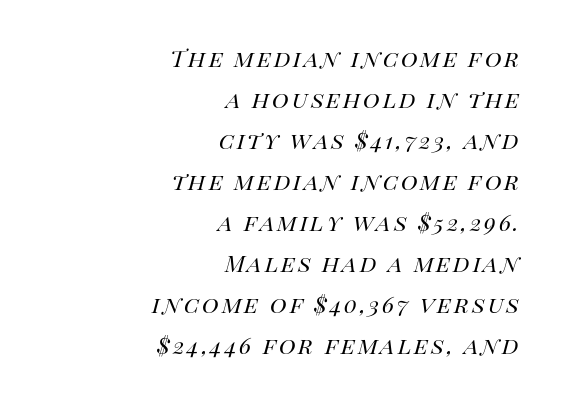
The image shows 23 px text type, italic (leaning right); set right-aligned, line spacing 1.78x, not underlined.
